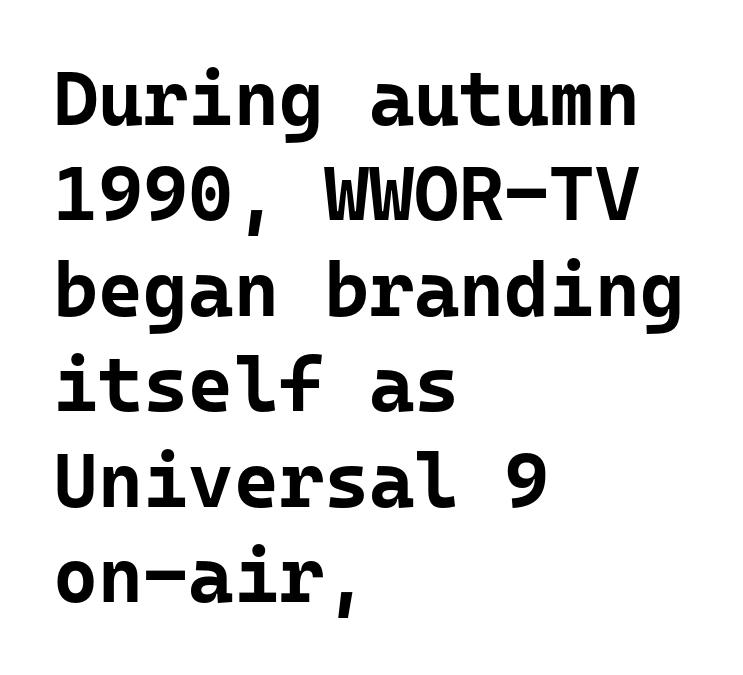
Q: Is the text bold? A: Yes.
Q: Is the text italic (slanted)? A: No, it is upright.
Q: Is the typeface a serif or a sans-serif typeface? A: Sans-serif.
Q: Is the text underlined? A: No.
Q: How is the paragraph aligned? A: Left-aligned.
Q: Is the spacing between letters normal or unusually wide? A: Normal.
Q: Width (condensed, normal, or wide)? A: Normal.
Q: Stroke contrast? A: Low.
Q: x-height? A: Medium.
Q: Monospaced? A: Yes.
